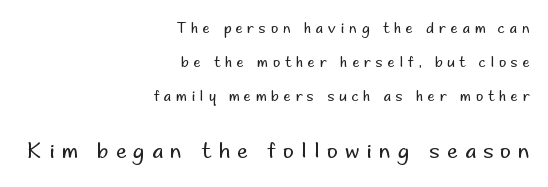
{"italic": "no", "bold": "no", "underline": "no", "align": "right", "line_spacing": "loose", "line_spacing_ratio": 2.42, "letter_spacing": "wide", "letter_spacing_em": 0.35, "larger_block": "second", "size_ratio": 1.5, "glyph_px": 21}
